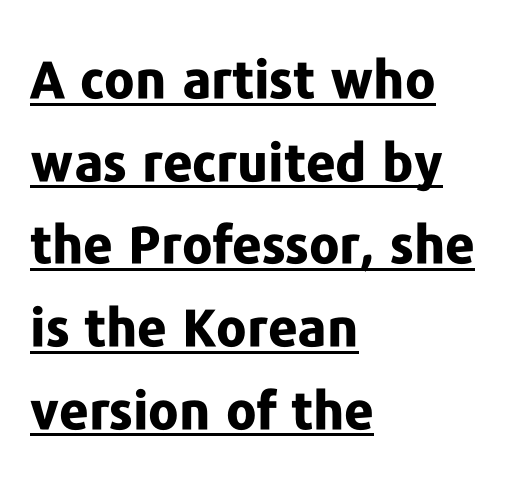
{"serif": "no", "italic": "no", "bold": "yes", "weight": "bold", "width": "normal", "stroke_contrast": "low", "x_height": "medium", "monospaced": "no", "underline": "yes", "align": "left", "line_spacing": "normal", "line_spacing_ratio": 1.59, "letter_spacing": "normal", "letter_spacing_em": 0.0, "glyph_px": 52}
